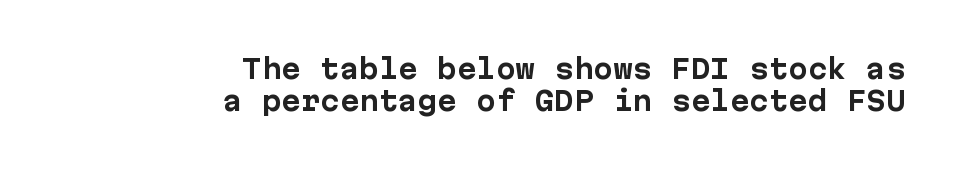
The image shows 26 px bold type, upright; set right-aligned, line spacing 1.24x, normal letter spacing, not underlined.
